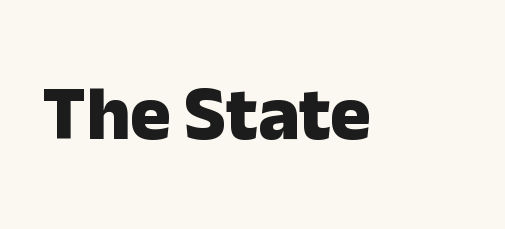
Q: Is the text bold? A: Yes.
Q: Is the text italic (slanted)? A: No, it is upright.
Q: Is the typeface a serif or a sans-serif typeface? A: Sans-serif.
Q: Is the text underlined? A: No.
Q: Is the spacing between letters normal or unusually wide? A: Normal.
Q: Width (condensed, normal, or wide)? A: Normal.
Q: Stroke contrast? A: Low.
Q: x-height? A: Medium.
Q: Monospaced? A: No.
